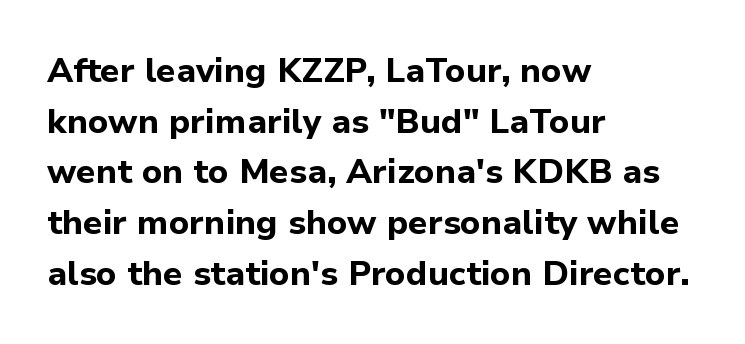
The image shows 34 px bold sans-serif type, upright; set left-aligned, normal line spacing (1.49x), normal letter spacing, not underlined; low stroke contrast and a medium x-height.
